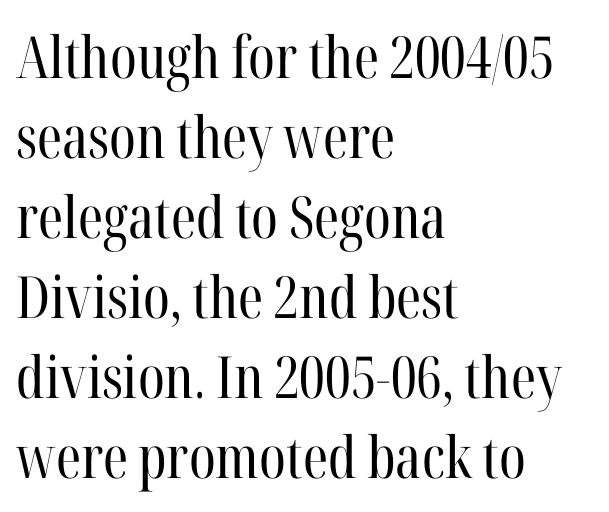
Q: Is the text bold? A: No.
Q: Is the text italic (slanted)? A: No, it is upright.
Q: Is the typeface a serif or a sans-serif typeface? A: Serif.
Q: Is the text underlined? A: No.
Q: How is the paragraph aligned? A: Left-aligned.
Q: Is the spacing between letters normal or unusually wide? A: Normal.
Q: Is the spacing between lines tight, normal or loose? A: Normal.
Q: Width (condensed, normal, or wide)? A: Condensed.
Q: Stroke contrast? A: High.
Q: x-height? A: Medium.
Q: Monospaced? A: No.
